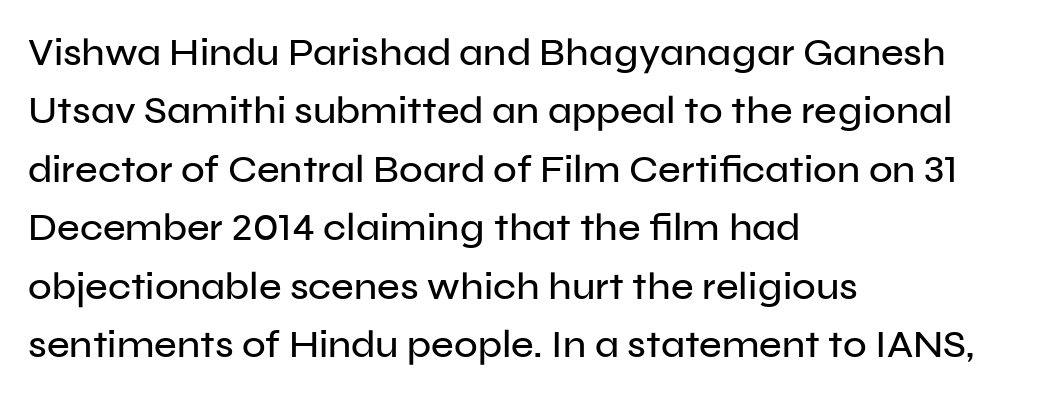
The image shows 39 px sans-serif type, upright; set left-aligned, normal line spacing (1.5x), normal letter spacing, not underlined; low stroke contrast and a medium x-height.
